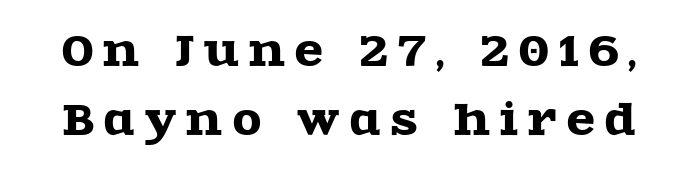
The image shows 41 px wide serif type, upright; set normal line spacing (1.68x), unusually wide letter spacing (+0.25 em), not underlined; a large x-height.
